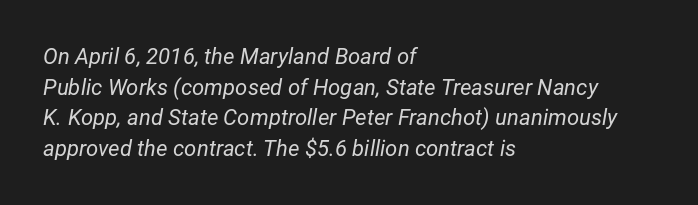
The weight tops out at a normal text grade. Looking at the ascenders, they clearly lean. These lines stack with their left ends in a neat column. Type without underlining. Compared with typical body copy, the letter spacing here is the same.
